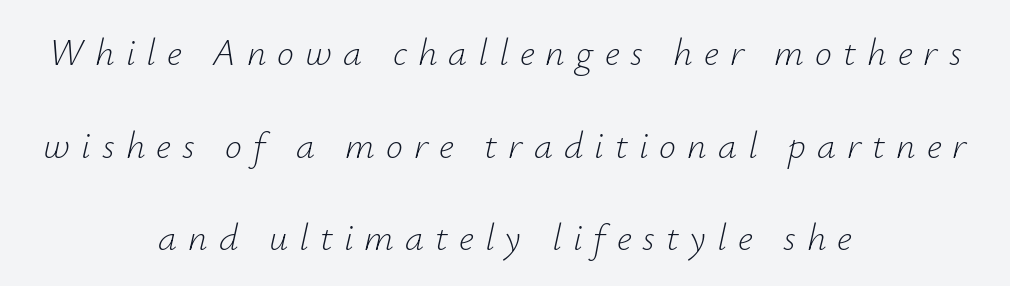
Caption: expanded tracking, letters set apart. The glyphs look as if they've been sheared to an angle. Think standard paragraph weight, or any step lighter than that. The face used here is proportionally spaced, like ordinary book or web type. This sample is center-justified, so both line endings float freely. A typesetter would call this leading open, well beyond the default.
